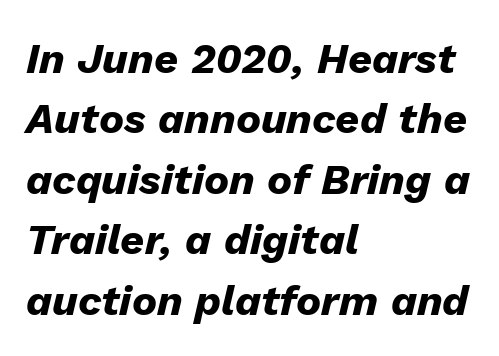
Characters are canted at an angle relative to the baseline's perpendicular. Nobody touched the tracking dial on this one. The glyphs have the mass of a bold cut. Horizontally, the lines are justified to the leading edge only.
